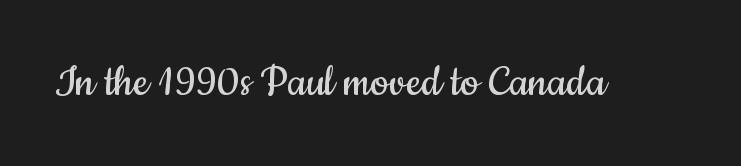
The image shows 50 px regular-weight, condensed sans-serif type; set normal letter spacing, not underlined; low stroke contrast and a small x-height.
